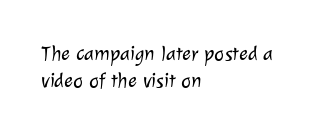
The image shows 21 px text type; set left-aligned, normal line spacing (1.27x), normal letter spacing, not underlined.
